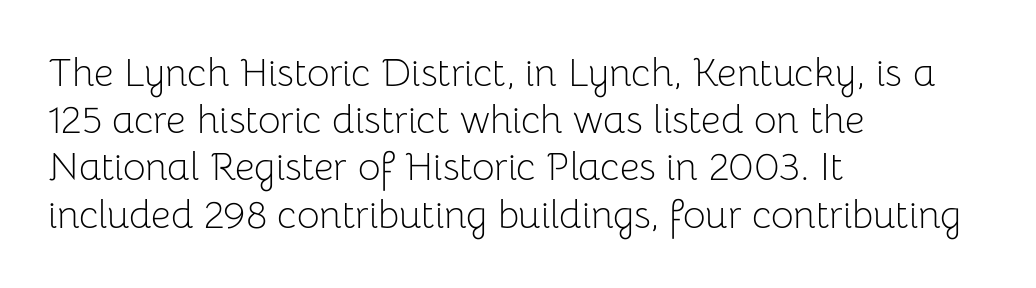
Quick note: not italic, upright. The text block is weighted toward the left margin, trailing off unevenly rightward. Compared with a typical body face, this is equally light or lighter still. There is no visible air inserted between adjacent glyphs. Letterform terminals end flat and unadorned throughout the passage. Underlining? Definitely not there.
